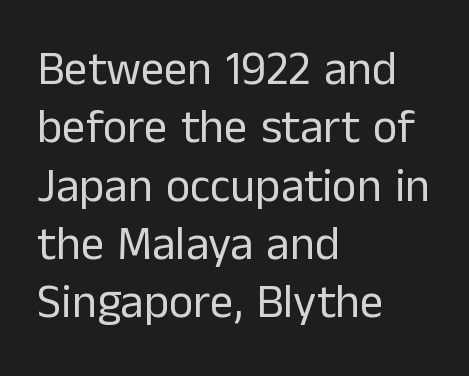
Q: Is the text bold? A: No.
Q: Is the text italic (slanted)? A: No, it is upright.
Q: Is the typeface a serif or a sans-serif typeface? A: Sans-serif.
Q: Is the text underlined? A: No.
Q: How is the paragraph aligned? A: Left-aligned.
Q: Is the spacing between letters normal or unusually wide? A: Normal.
Q: Width (condensed, normal, or wide)? A: Normal.
Q: Stroke contrast? A: Low.
Q: x-height? A: Medium.
Q: Monospaced? A: No.
